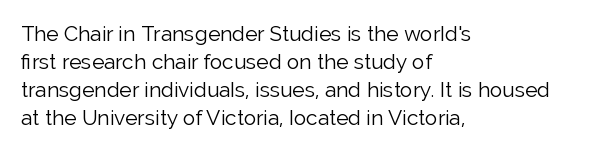
Q: Is the text bold? A: No.
Q: Is the text italic (slanted)? A: No, it is upright.
Q: Is the text underlined? A: No.
Q: How is the paragraph aligned? A: Left-aligned.
Q: Is the spacing between letters normal or unusually wide? A: Normal.
Q: Is the spacing between lines tight, normal or loose? A: Normal.
